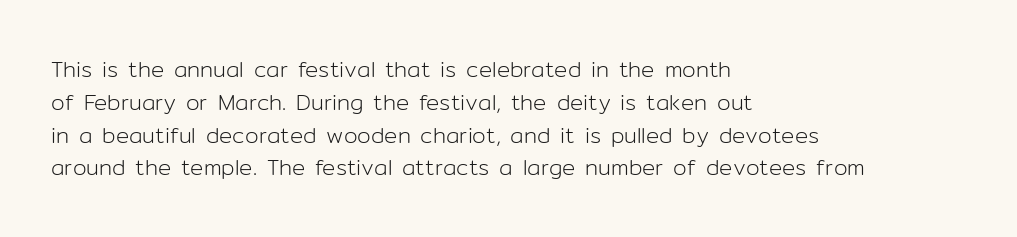
Q: Is the text bold? A: No.
Q: Is the text italic (slanted)? A: No, it is upright.
Q: Is the text underlined? A: No.
Q: How is the paragraph aligned? A: Left-aligned.
Q: Is the spacing between letters normal or unusually wide? A: Normal.
Q: Is the spacing between lines tight, normal or loose? A: Normal.
